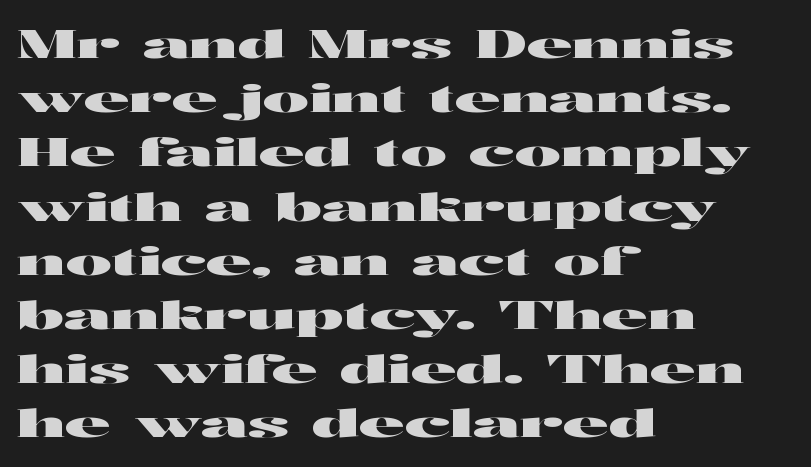
{"serif": "no", "italic": "no", "width": "wide", "stroke_contrast": "high", "x_height": "medium", "monospaced": "no", "underline": "no", "align": "left", "line_spacing": "normal", "line_spacing_ratio": 1.39, "letter_spacing": "normal", "letter_spacing_em": 0.0, "glyph_px": 39}
